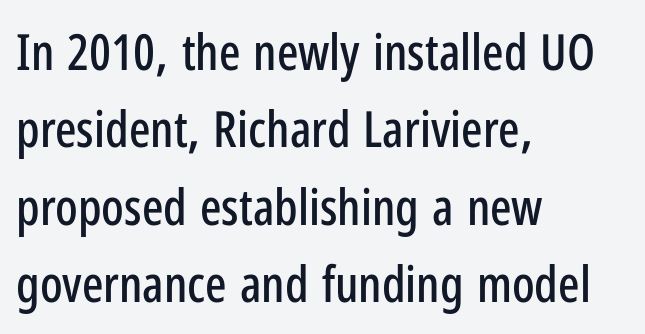
The image shows 50 px condensed sans-serif type, upright; set left-aligned, normal line spacing (1.55x), normal letter spacing, not underlined; low stroke contrast and a medium x-height.
